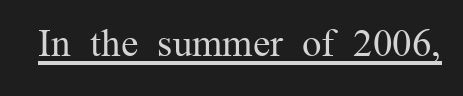
{"serif": "yes", "italic": "no", "bold": "no", "weight": "regular", "width": "normal", "stroke_contrast": "medium", "x_height": "medium", "monospaced": "no", "underline": "yes", "letter_spacing": "normal", "letter_spacing_em": 0.0, "glyph_px": 39}
